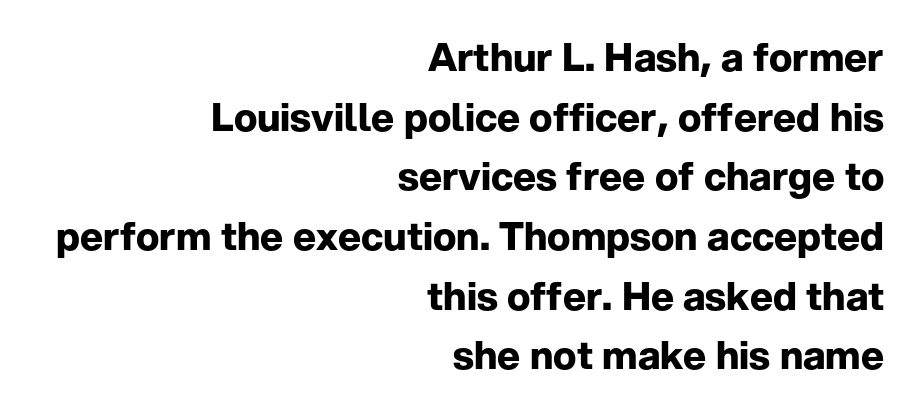
Italic: no, the glyphs are upright roman. I'd describe the lettering as bold — thick and assertive. Each word holds together tightly as a unit, with standard inter-letter gaps. Horizontal bands of white between lines are of average thickness.
